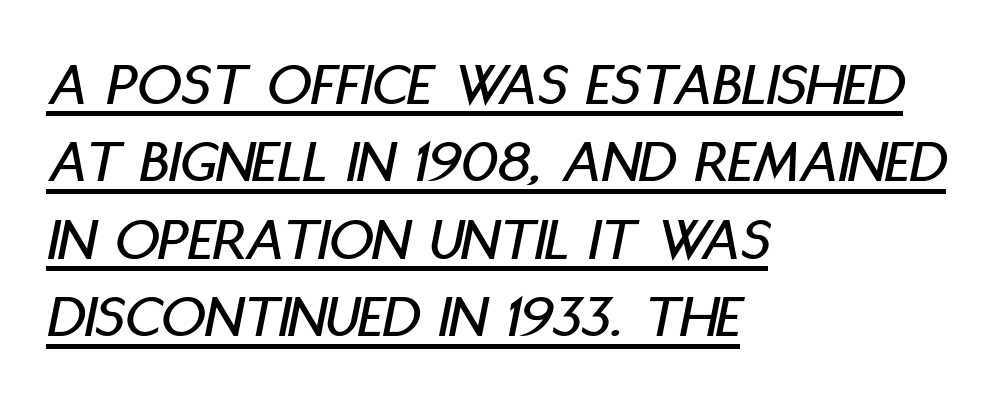
Line beginnings align vertically; line endings do not. Short note: letters normally spaced. A continuous stroke trails under the words, as in a hyperlink. The face used here is proportionally spaced, like ordinary book or web type.
